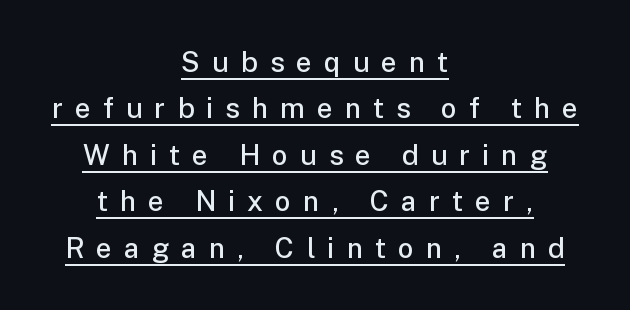
Q: Is the text bold? A: Semi-bold.
Q: Is the text italic (slanted)? A: No, it is upright.
Q: Is the typeface a serif or a sans-serif typeface? A: Sans-serif.
Q: Is the text underlined? A: Yes.
Q: How is the paragraph aligned? A: Centered.
Q: Is the spacing between letters normal or unusually wide? A: Unusually wide.
Q: Is the spacing between lines tight, normal or loose? A: Normal.
Q: Width (condensed, normal, or wide)? A: Normal.
Q: Stroke contrast? A: Low.
Q: x-height? A: Medium.
Q: Monospaced? A: No.
